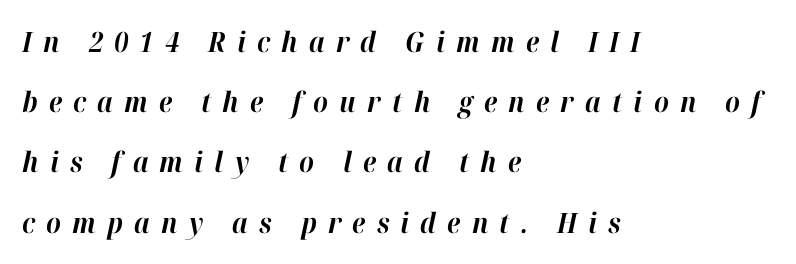
The image shows 28 px bold type, italic (leaning right); set left-aligned, loose line spacing (2.15x), unusually wide letter spacing (+0.4 em), not underlined; high stroke contrast and a medium x-height.
